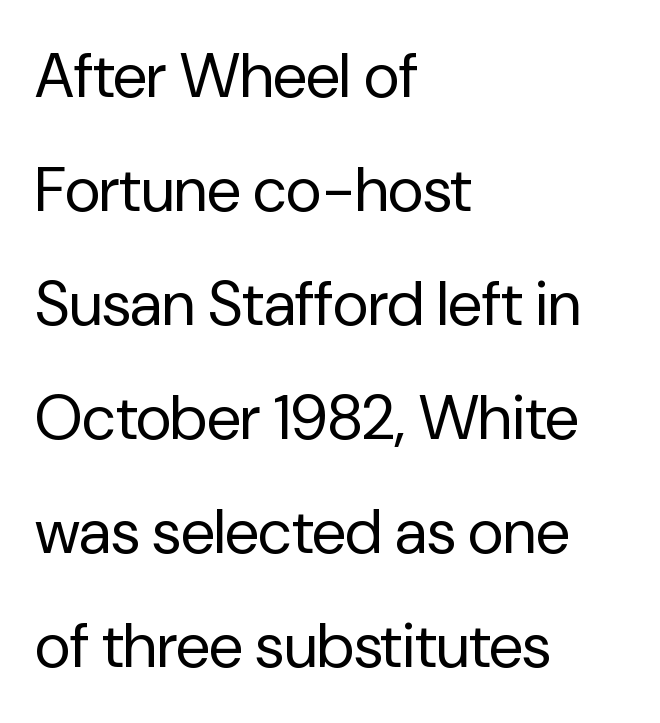
Q: Is the text bold? A: No.
Q: Is the text italic (slanted)? A: No, it is upright.
Q: Is the typeface a serif or a sans-serif typeface? A: Sans-serif.
Q: Is the text underlined? A: No.
Q: How is the paragraph aligned? A: Left-aligned.
Q: Is the spacing between letters normal or unusually wide? A: Normal.
Q: Width (condensed, normal, or wide)? A: Normal.
Q: Stroke contrast? A: Low.
Q: x-height? A: Medium.
Q: Monospaced? A: No.
